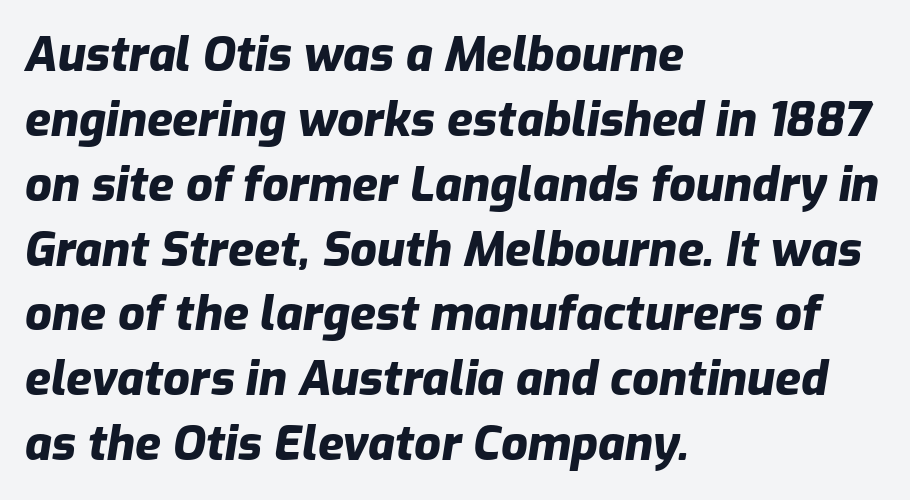
Compared with a centered layout, this one pins lines to the left instead. Notice how the stems are inclined rather than vertical — that's the hallmark of italics. A typesetter would call this proportional, since set widths differ per character. Check the space under the baseline: it is left empty. Tracking value appears to be zero — textbook default spacing. Weight check: bold — yes, fully.
